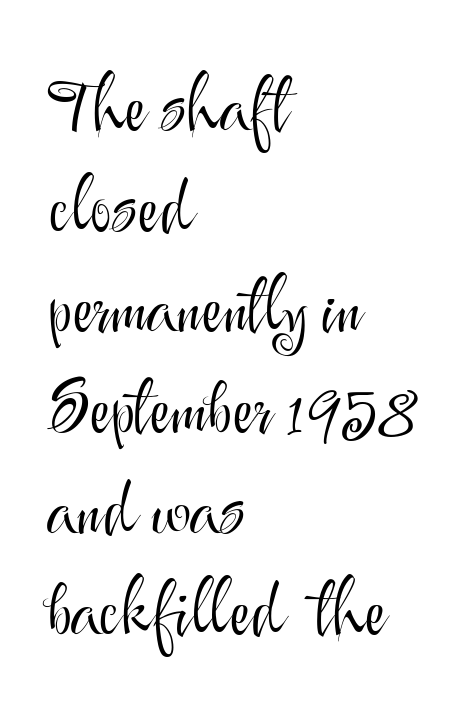
The image shows 73 px light sans-serif type; set left-aligned, normal line spacing (1.38x), normal letter spacing, not underlined; medium stroke contrast and a small x-height.
